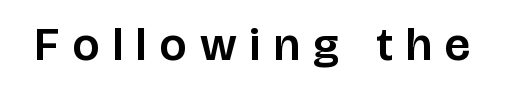
The image shows 47 px sans-serif type, upright; set unusually wide letter spacing (+0.29 em), not underlined; low stroke contrast and a large x-height.
